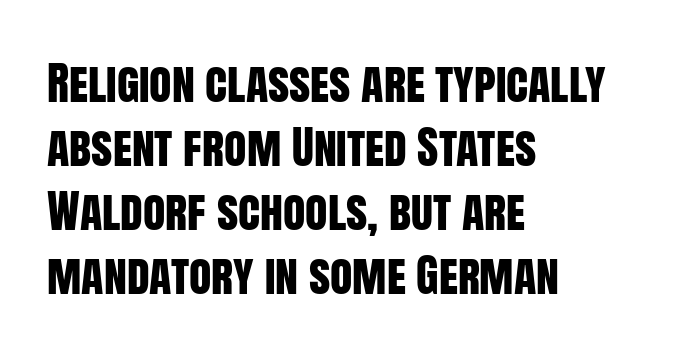
The image shows 46 px condensed sans-serif type, upright; set left-aligned, normal line spacing (1.39x), normal letter spacing, not underlined; low stroke contrast and a large x-height.
